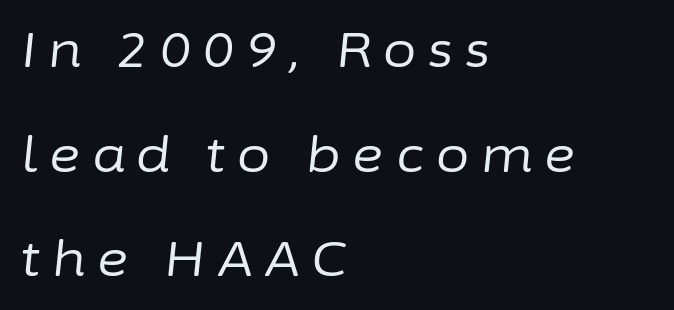
Q: Is the text bold? A: No.
Q: Is the text italic (slanted)? A: Yes, it leans right by about 6 degrees.
Q: Is the text underlined? A: No.
Q: How is the paragraph aligned? A: Left-aligned.
Q: Is the spacing between letters normal or unusually wide? A: Unusually wide.
Q: Is the spacing between lines tight, normal or loose? A: Loose.
Q: Width (condensed, normal, or wide)? A: Normal.
Q: Stroke contrast? A: Low.
Q: x-height? A: Medium.
Q: Monospaced? A: No.
